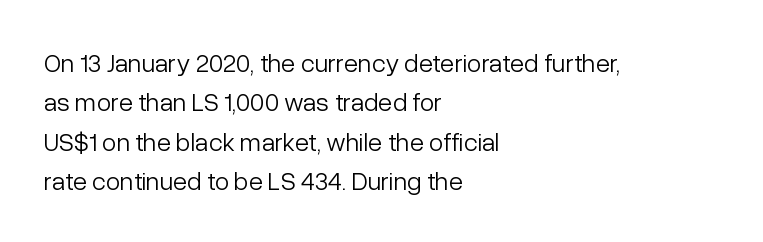
A typesetter would mark this as roman, not italic. Does the leading feel generous? No, just average. The typesetter chose a ragged-right arrangement here. The gaps between neighbouring characters are ordinary and unremarkable. Is this a heavy cut? Hardly; it is regular or lighter. The space directly below the letters is spotless.
